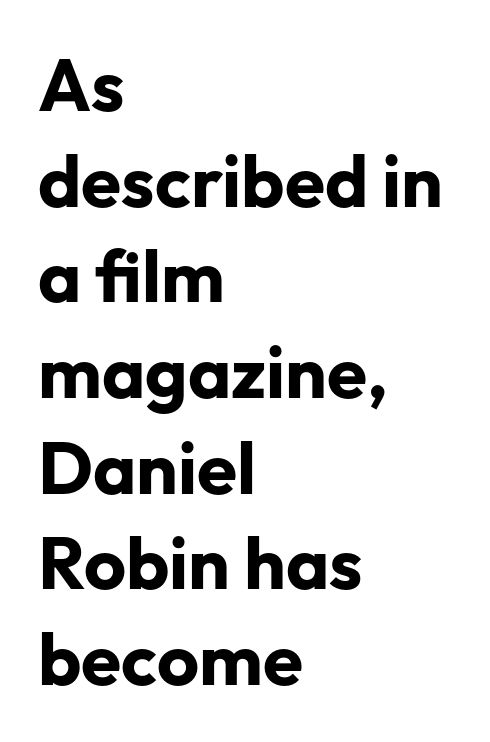
{"serif": "no", "italic": "no", "bold": "yes", "weight": "bold", "width": "normal", "stroke_contrast": "low", "x_height": "medium", "monospaced": "no", "underline": "no", "align": "left", "line_spacing": "normal", "line_spacing_ratio": 1.31, "letter_spacing": "normal", "letter_spacing_em": 0.0, "glyph_px": 73}
